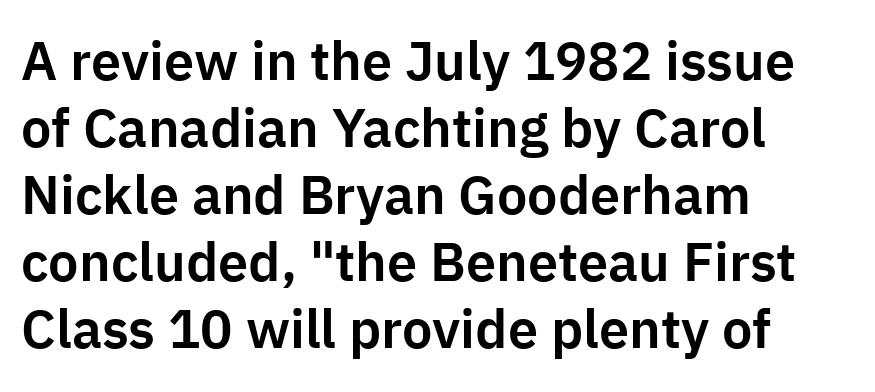
Q: Is the text italic (slanted)? A: No, it is upright.
Q: Is the typeface a serif or a sans-serif typeface? A: Sans-serif.
Q: Is the text underlined? A: No.
Q: How is the paragraph aligned? A: Left-aligned.
Q: Is the spacing between letters normal or unusually wide? A: Normal.
Q: Width (condensed, normal, or wide)? A: Normal.
Q: Stroke contrast? A: Low.
Q: x-height? A: Medium.
Q: Monospaced? A: No.
